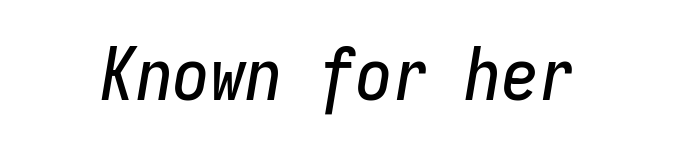
Has an underline been added? It has not. Notice how the stems are inclined rather than vertical — that's the hallmark of italics. Monospaced: the letters line up in strict vertical columns. The tracking reads as untouched default to a designer's eye.
